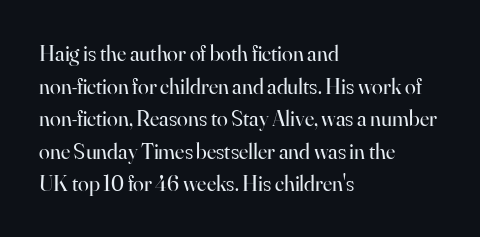
{"italic": "no", "bold": "no", "underline": "no", "align": "left", "line_spacing": "normal", "line_spacing_ratio": 1.48, "letter_spacing": "normal", "letter_spacing_em": 0.0, "glyph_px": 22}
